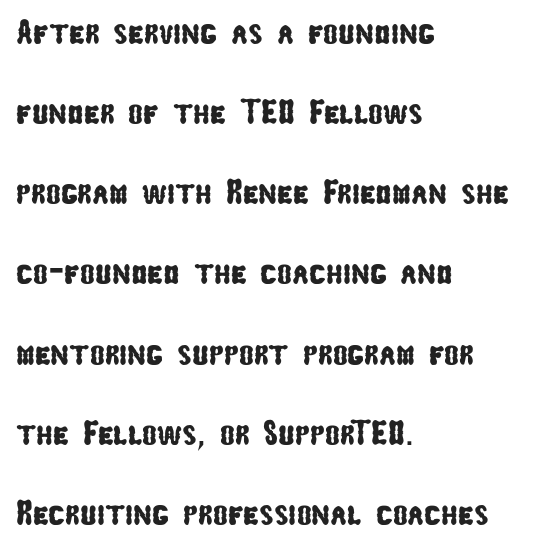
{"serif": "no", "width": "condensed", "stroke_contrast": "low", "x_height": "medium", "monospaced": "no", "underline": "no", "align": "left", "line_spacing": "loose", "line_spacing_ratio": 2.29, "letter_spacing": "normal", "letter_spacing_em": 0.0, "glyph_px": 35}
